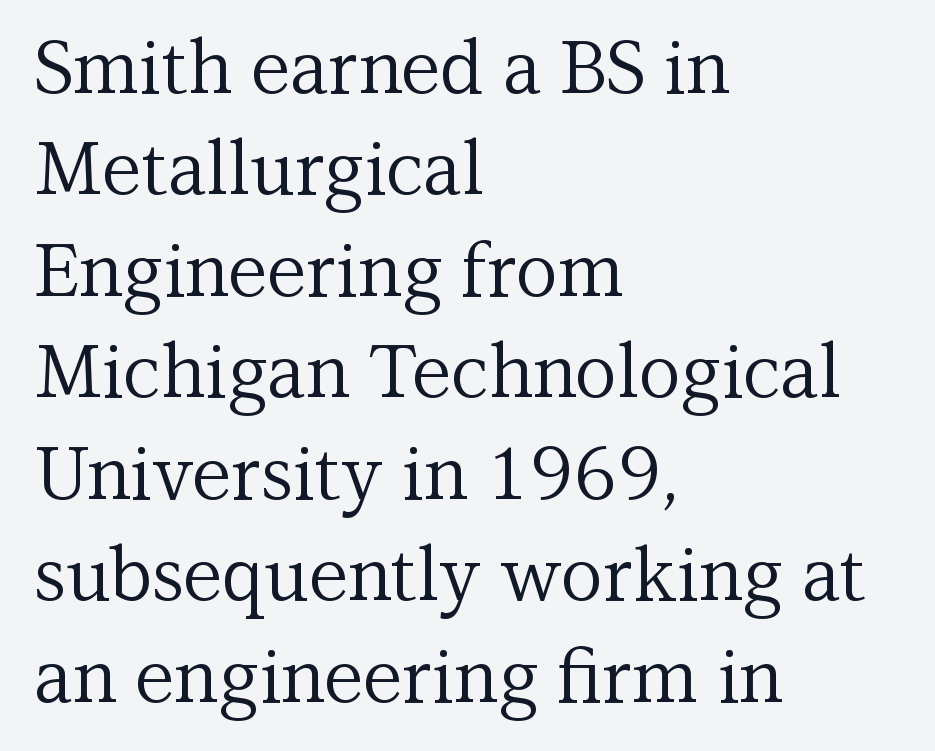
The image shows 73 px regular-weight serif type, upright; set left-aligned, normal line spacing (1.39x), normal letter spacing, not underlined; medium stroke contrast and a medium x-height.
